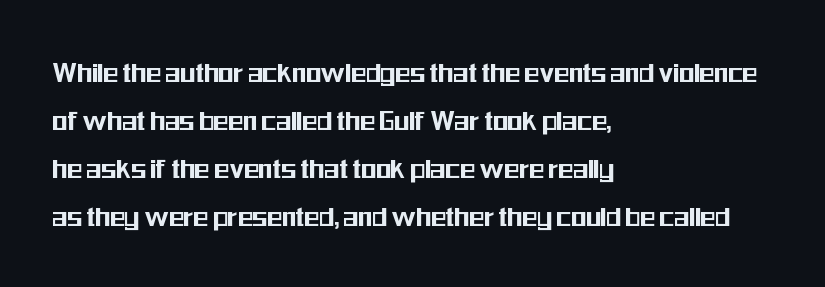
Q: Is the text italic (slanted)? A: No, it is upright.
Q: Is the typeface a serif or a sans-serif typeface? A: Sans-serif.
Q: Is the text underlined? A: No.
Q: How is the paragraph aligned? A: Left-aligned.
Q: Is the spacing between letters normal or unusually wide? A: Normal.
Q: Is the spacing between lines tight, normal or loose? A: Normal.
Q: Width (condensed, normal, or wide)? A: Condensed.
Q: Stroke contrast? A: Medium.
Q: x-height? A: Medium.
Q: Monospaced? A: No.
